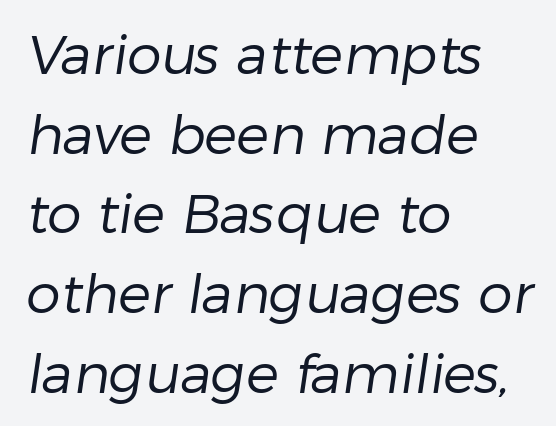
Beneath every word, the page is bare. Is this a heavy cut? Hardly; it is regular or lighter. Typeset ragged right — the left edge is the straight one. Each letter keeps its own natural width here, so spacing adapts to shape.
